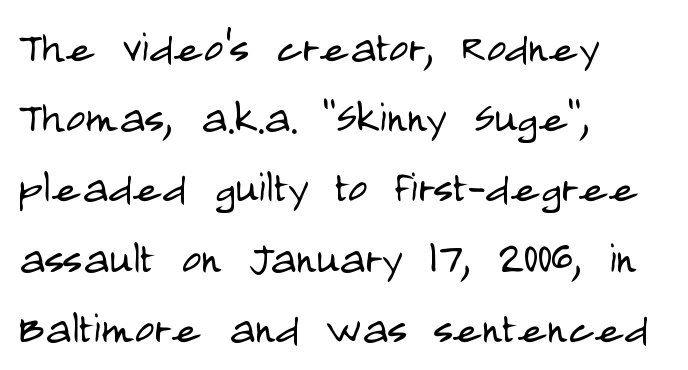
The image shows 54 px light, condensed sans-serif type, upright; set left-aligned, normal line spacing (1.3x), normal letter spacing, not underlined; low stroke contrast and a large x-height.
